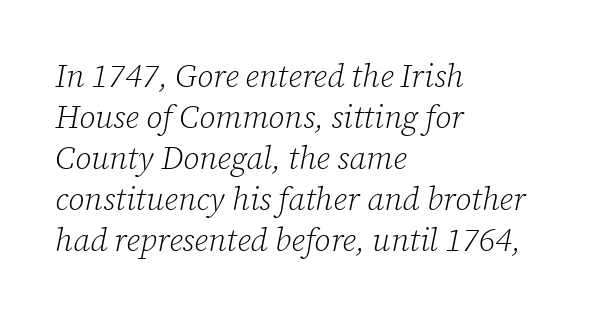
{"serif": "yes", "italic": "yes", "lean": "right", "slant_degrees": 12, "bold": "no", "weight": "light", "width": "normal", "stroke_contrast": "low", "x_height": "medium", "monospaced": "no", "underline": "no", "align": "left", "line_spacing": "normal", "line_spacing_ratio": 1.28, "letter_spacing": "normal", "letter_spacing_em": 0.0, "glyph_px": 32}
